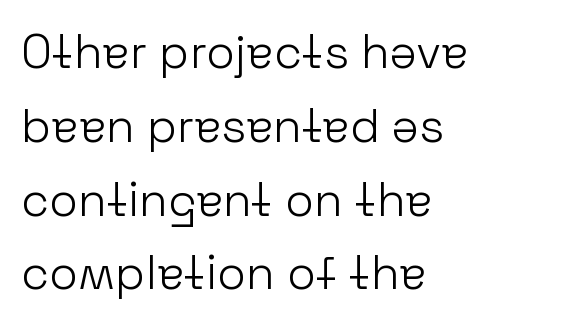
{"serif": "no", "italic": "no", "bold": "no", "weight": "light", "width": "normal", "stroke_contrast": "low", "x_height": "medium", "monospaced": "no", "underline": "no", "align": "left", "line_spacing": "normal", "line_spacing_ratio": 1.57, "letter_spacing": "normal", "letter_spacing_em": 0.0, "glyph_px": 47}
